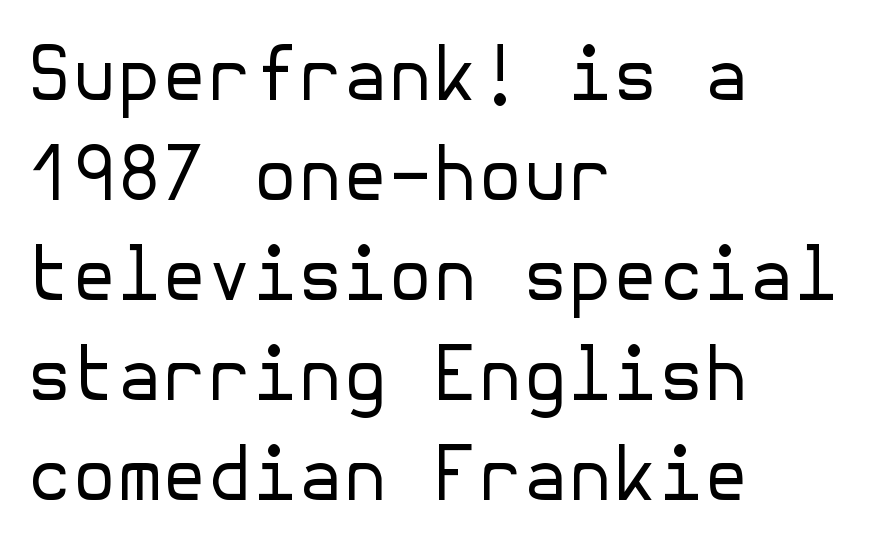
Q: Is the text bold? A: No.
Q: Is the text italic (slanted)? A: No, it is upright.
Q: Is the typeface a serif or a sans-serif typeface? A: Sans-serif.
Q: Is the text underlined? A: No.
Q: How is the paragraph aligned? A: Left-aligned.
Q: Is the spacing between letters normal or unusually wide? A: Normal.
Q: Is the spacing between lines tight, normal or loose? A: Normal.
Q: Width (condensed, normal, or wide)? A: Normal.
Q: Stroke contrast? A: Low.
Q: x-height? A: Medium.
